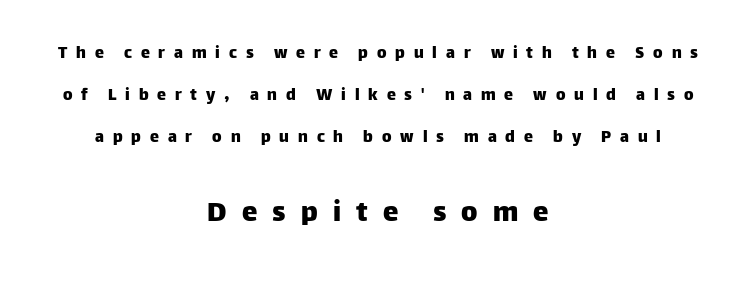
{"serif": "no", "italic": "no", "width": "normal", "stroke_contrast": "low", "x_height": "large", "monospaced": "no", "underline": "no", "align": "center", "line_spacing": "loose", "line_spacing_ratio": 2.32, "letter_spacing": "wide", "letter_spacing_em": 0.49, "larger_block": "second", "size_ratio": 1.72, "glyph_px": 31}
